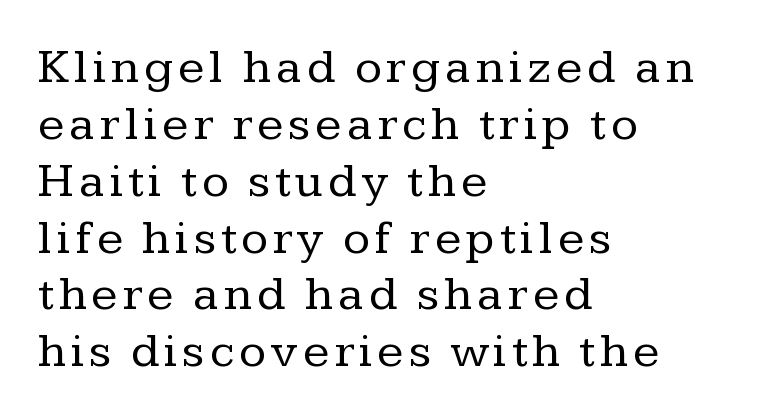
Q: Is the text bold? A: No.
Q: Is the text italic (slanted)? A: No, it is upright.
Q: Is the typeface a serif or a sans-serif typeface? A: Serif.
Q: Is the text underlined? A: No.
Q: How is the paragraph aligned? A: Left-aligned.
Q: Width (condensed, normal, or wide)? A: Normal.
Q: Stroke contrast? A: Low.
Q: x-height? A: Medium.
Q: Monospaced? A: No.
